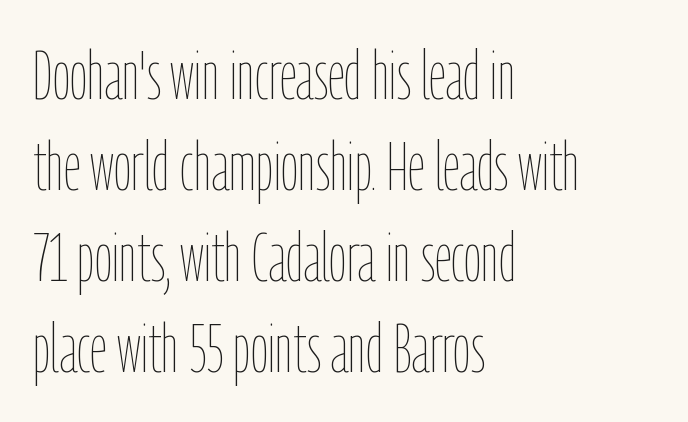
Line starts are locked; line ends wander. The line-height multiplier appears to be the usual default. The face used here is proportionally spaced, like ordinary book or web type. Nothing heavy about these letters — not bold at all. The letters sit at their default tracking, neither squeezed nor spread. Nobody drew a line under any word here.
